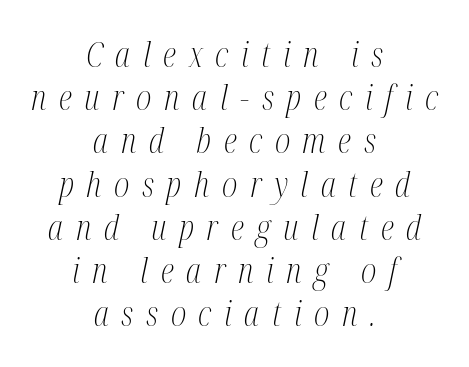
The image shows 34 px light, condensed serif type, italic (leaning right); set centered, normal line spacing (1.27x), unusually wide letter spacing (+0.37 em), not underlined; medium stroke contrast and a medium x-height.
